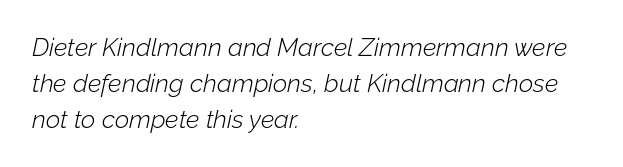
Q: Is the text bold? A: No.
Q: Is the text italic (slanted)? A: Yes, it leans right by about 12 degrees.
Q: Is the text underlined? A: No.
Q: How is the paragraph aligned? A: Left-aligned.
Q: Is the spacing between letters normal or unusually wide? A: Normal.
Q: Is the spacing between lines tight, normal or loose? A: Normal.
